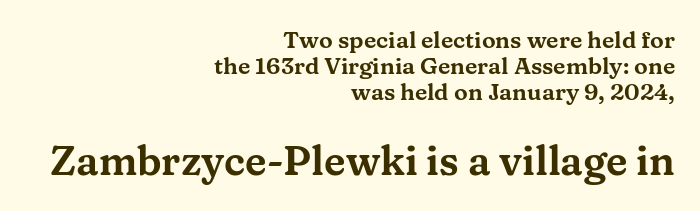
Q: Is the text italic (slanted)? A: No, it is upright.
Q: Is the typeface a serif or a sans-serif typeface? A: Serif.
Q: Is the text underlined? A: No.
Q: How is the paragraph aligned? A: Right-aligned.
Q: Is the spacing between letters normal or unusually wide? A: Normal.
Q: Is the spacing between lines tight, normal or loose? A: Tight.
Q: Which block of text is set in a larger size, the first (top) or the second (bottom)? A: The second (bottom) one.
Q: Width (condensed, normal, or wide)? A: Wide.
Q: Stroke contrast? A: Medium.
Q: x-height? A: Medium.
Q: Monospaced? A: No.
